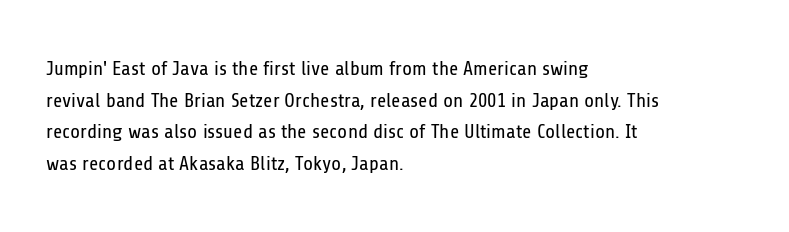
The image shows 20 px text type, upright; set left-aligned, normal line spacing (1.58x), normal letter spacing, not underlined.
